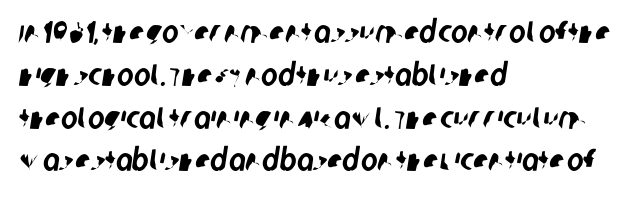
{"serif": "no", "width": "condensed", "stroke_contrast": "low", "x_height": "large", "monospaced": "no", "underline": "no", "align": "left", "line_spacing": "normal", "line_spacing_ratio": 1.38, "letter_spacing": "normal", "letter_spacing_em": 0.0, "glyph_px": 31}
